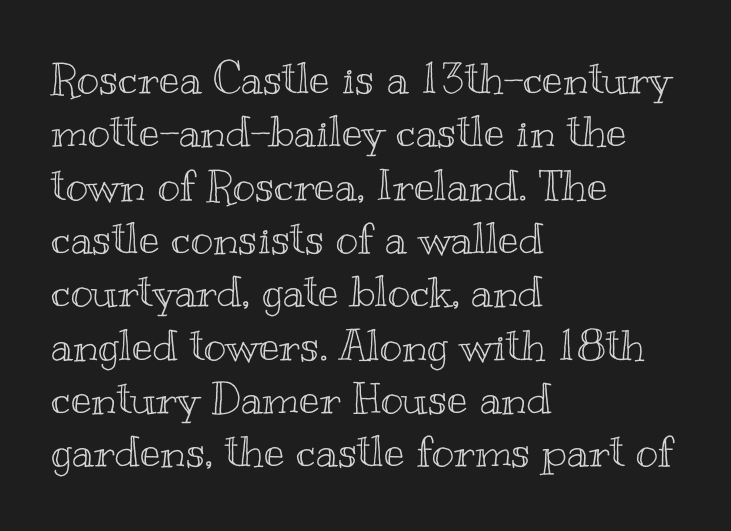
{"italic": "no", "width": "wide", "x_height": "small", "monospaced": "no", "underline": "no", "align": "left", "line_spacing_ratio": 1.24, "letter_spacing": "normal", "letter_spacing_em": 0.0, "glyph_px": 43}
